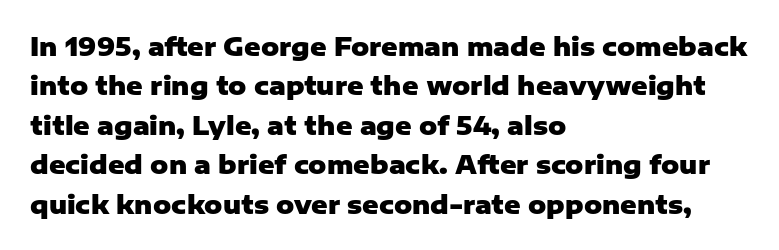
Evenly set lines give the paragraph a standard silhouette. Glance below the letters and you will spot only blank space. Typeset ragged right — the left edge is the straight one. This sample uses plain, unmodified letter spacing. Style check: upright. I'd describe the lettering as bold — thick and assertive.
